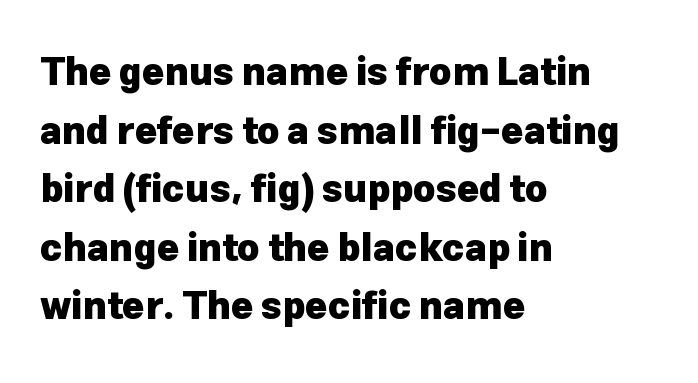
Is this a fixed-width face? No — the glyphs have proportional, varying widths. Serif or sans? Sans — the stroke terminals are bare. This rendering uses left alignment, leaving the right contour irregular. Only glyphs here, with clear space below each row. Heft: maximum for text — a bold. The letters stand upright; this is a roman face.
